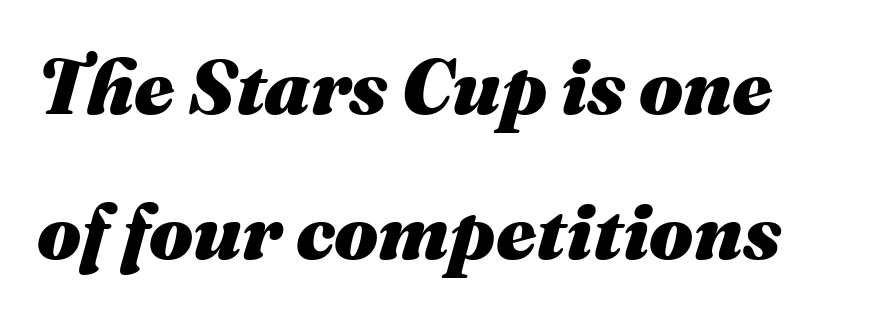
{"italic": "yes", "lean": "right", "slant_degrees": 16, "bold": "yes", "weight": "heavy", "width": "normal", "stroke_contrast": "medium", "x_height": "medium", "monospaced": "no", "underline": "no", "line_spacing_ratio": 1.86, "letter_spacing": "normal", "letter_spacing_em": 0.0, "glyph_px": 78}
